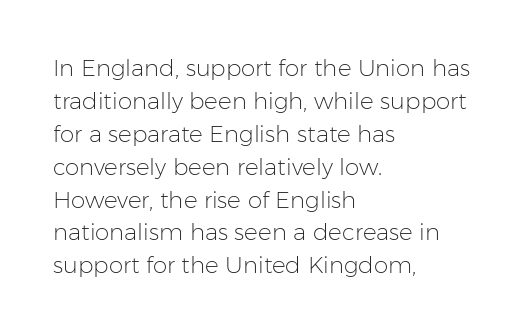
Honestly, the row spacing looks completely unremarkable. Caption: face not bold, strokes unweighted. Posture: vertical. This rendering features lettering with no underline. The setting favours the left margin, as ordinary paragraphs usually do.
